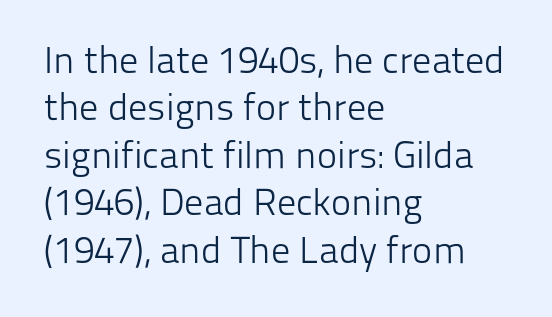
Q: Is the text bold? A: No.
Q: Is the text italic (slanted)? A: No, it is upright.
Q: Is the typeface a serif or a sans-serif typeface? A: Sans-serif.
Q: Is the text underlined? A: No.
Q: How is the paragraph aligned? A: Left-aligned.
Q: Is the spacing between letters normal or unusually wide? A: Normal.
Q: Is the spacing between lines tight, normal or loose? A: Normal.
Q: Width (condensed, normal, or wide)? A: Normal.
Q: Stroke contrast? A: Low.
Q: x-height? A: Medium.
Q: Monospaced? A: No.
